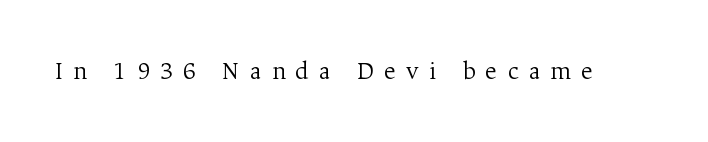
{"italic": "no", "bold": "no", "underline": "no", "letter_spacing": "wide", "letter_spacing_em": 0.38, "glyph_px": 26}
